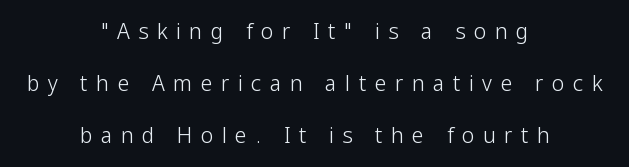
{"italic": "no", "bold": "no", "underline": "no", "align": "center", "line_spacing": "loose", "line_spacing_ratio": 2.48, "letter_spacing": "wide", "letter_spacing_em": 0.41, "glyph_px": 21}
